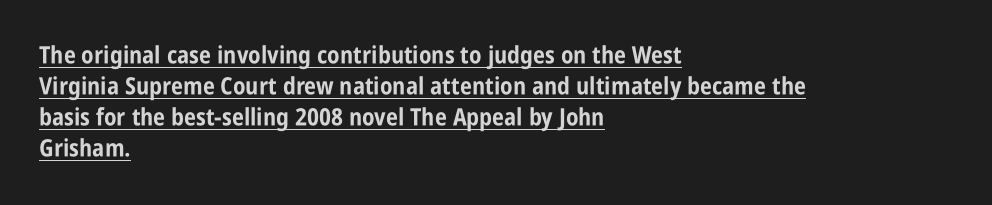
Q: Is the text bold? A: Yes.
Q: Is the text italic (slanted)? A: No, it is upright.
Q: Is the text underlined? A: Yes.
Q: How is the paragraph aligned? A: Left-aligned.
Q: Is the spacing between letters normal or unusually wide? A: Normal.
Q: Is the spacing between lines tight, normal or loose? A: Normal.
